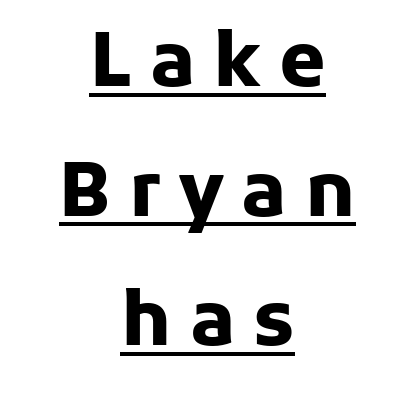
Q: Is the text bold? A: Yes.
Q: Is the text italic (slanted)? A: No, it is upright.
Q: Is the typeface a serif or a sans-serif typeface? A: Sans-serif.
Q: Is the text underlined? A: Yes.
Q: How is the paragraph aligned? A: Centered.
Q: Is the spacing between letters normal or unusually wide? A: Unusually wide.
Q: Width (condensed, normal, or wide)? A: Normal.
Q: Stroke contrast? A: Low.
Q: x-height? A: Medium.
Q: Monospaced? A: No.
